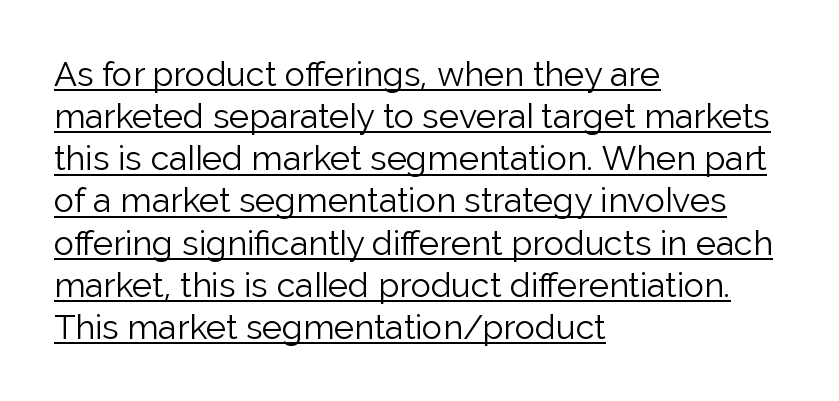
{"serif": "no", "italic": "no", "bold": "no", "weight": "light", "width": "normal", "stroke_contrast": "low", "x_height": "medium", "monospaced": "no", "underline": "yes", "align": "left", "line_spacing_ratio": 1.24, "letter_spacing": "normal", "letter_spacing_em": 0.0, "glyph_px": 34}
